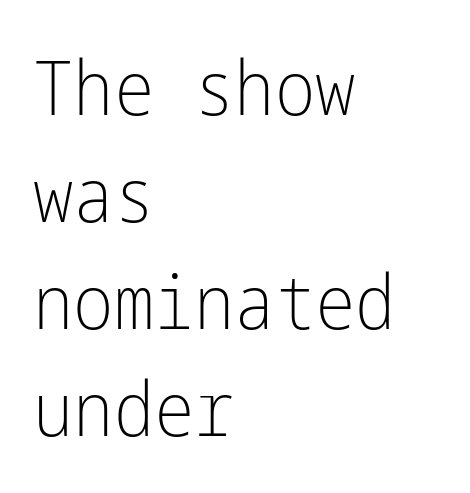
Q: Is the text bold? A: No.
Q: Is the text italic (slanted)? A: No, it is upright.
Q: Is the typeface a serif or a sans-serif typeface? A: Sans-serif.
Q: Is the text underlined? A: No.
Q: How is the paragraph aligned? A: Left-aligned.
Q: Is the spacing between letters normal or unusually wide? A: Normal.
Q: Is the spacing between lines tight, normal or loose? A: Normal.
Q: Width (condensed, normal, or wide)? A: Condensed.
Q: Stroke contrast? A: Low.
Q: x-height? A: Medium.
